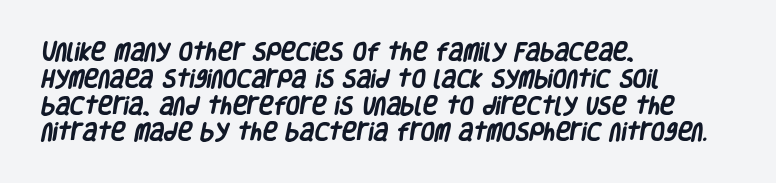
Q: Is the text bold? A: Yes.
Q: Is the text underlined? A: No.
Q: How is the paragraph aligned? A: Left-aligned.
Q: Is the spacing between letters normal or unusually wide? A: Normal.
Q: Is the spacing between lines tight, normal or loose? A: Normal.
